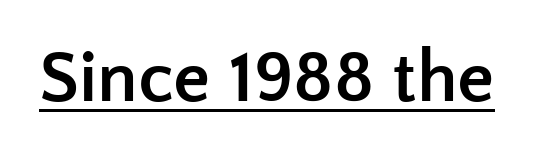
The image shows 74 px semibold sans-serif type, upright; set normal letter spacing, underlined; low stroke contrast and a medium x-height.
